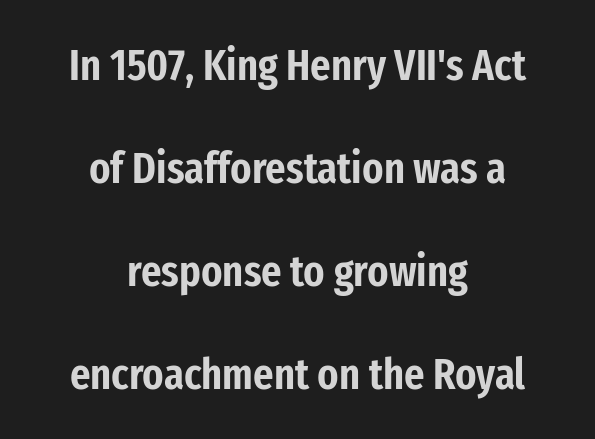
{"serif": "no", "italic": "no", "width": "condensed", "stroke_contrast": "low", "x_height": "medium", "monospaced": "no", "underline": "no", "align": "center", "line_spacing": "loose", "line_spacing_ratio": 2.34, "letter_spacing": "normal", "letter_spacing_em": 0.0, "glyph_px": 44}
